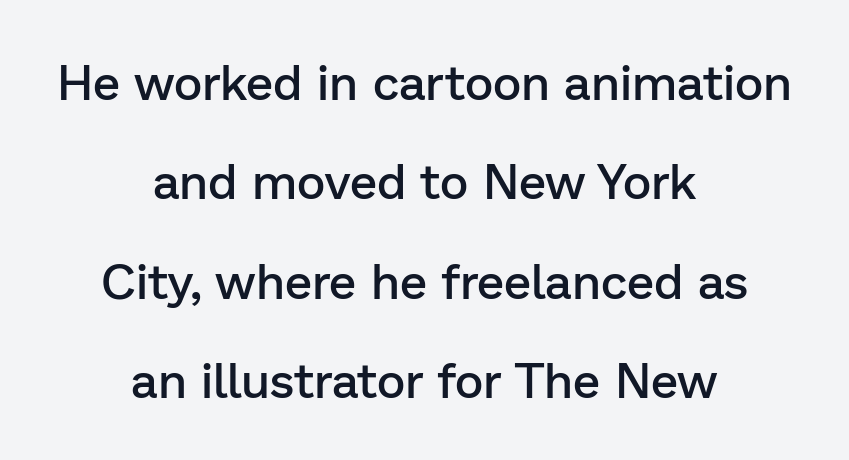
{"serif": "no", "italic": "no", "bold": "semi", "weight": "semibold", "width": "normal", "stroke_contrast": "low", "x_height": "medium", "monospaced": "no", "underline": "no", "align": "center", "line_spacing": "loose", "line_spacing_ratio": 2.03, "letter_spacing": "normal", "letter_spacing_em": 0.0, "glyph_px": 49}
